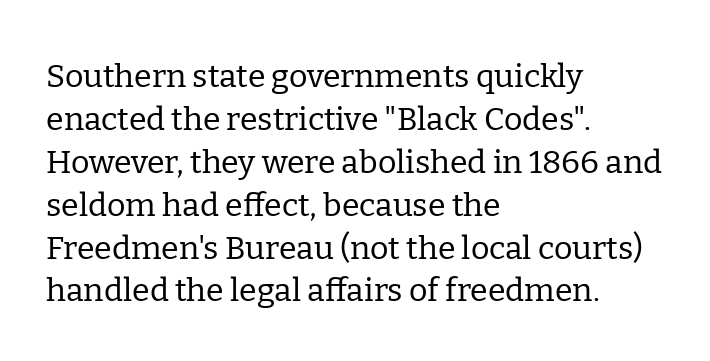
Q: Is the text bold? A: No.
Q: Is the text italic (slanted)? A: No, it is upright.
Q: Is the typeface a serif or a sans-serif typeface? A: Serif.
Q: Is the text underlined? A: No.
Q: How is the paragraph aligned? A: Left-aligned.
Q: Is the spacing between letters normal or unusually wide? A: Normal.
Q: Is the spacing between lines tight, normal or loose? A: Normal.
Q: Width (condensed, normal, or wide)? A: Normal.
Q: Stroke contrast? A: Low.
Q: x-height? A: Medium.
Q: Monospaced? A: No.
